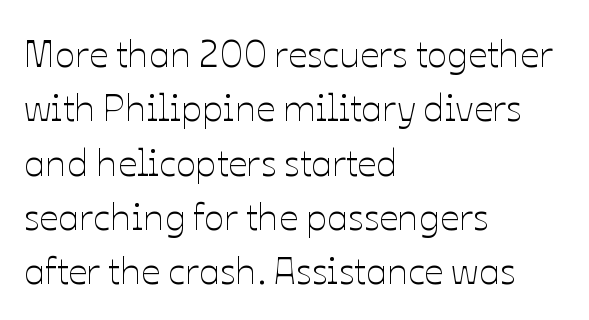
Q: Is the text bold? A: No.
Q: Is the text italic (slanted)? A: No, it is upright.
Q: Is the text underlined? A: No.
Q: How is the paragraph aligned? A: Left-aligned.
Q: Is the spacing between letters normal or unusually wide? A: Normal.
Q: Is the spacing between lines tight, normal or loose? A: Normal.
Q: Width (condensed, normal, or wide)? A: Normal.
Q: Stroke contrast? A: Low.
Q: x-height? A: Medium.
Q: Monospaced? A: No.
